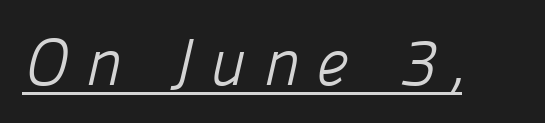
The image shows 66 px light sans-serif type; set unusually wide letter spacing (+0.26 em), underlined; low stroke contrast and a medium x-height.
